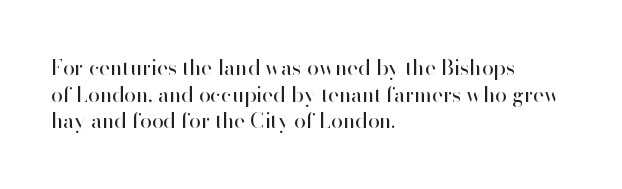
{"italic": "no", "bold": "no", "underline": "no", "align": "left", "line_spacing": "normal", "line_spacing_ratio": 1.27, "letter_spacing": "normal", "letter_spacing_em": 0.0, "glyph_px": 21}
